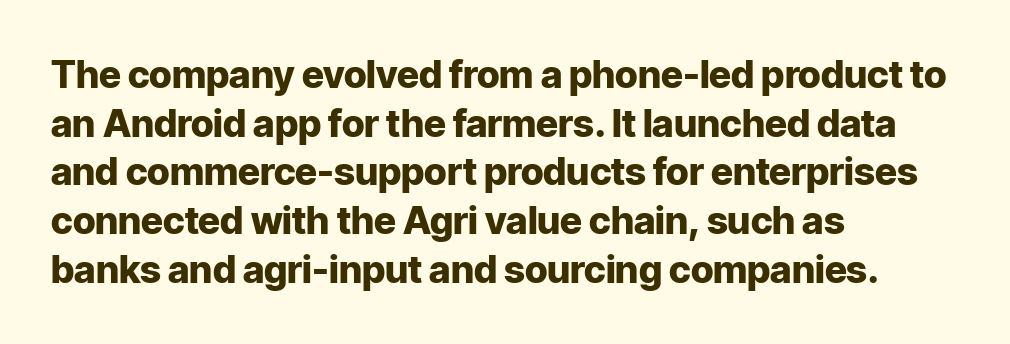
Q: Is the text bold? A: Yes.
Q: Is the text italic (slanted)? A: No, it is upright.
Q: Is the typeface a serif or a sans-serif typeface? A: Sans-serif.
Q: Is the text underlined? A: No.
Q: How is the paragraph aligned? A: Left-aligned.
Q: Is the spacing between letters normal or unusually wide? A: Normal.
Q: Is the spacing between lines tight, normal or loose? A: Normal.
Q: Width (condensed, normal, or wide)? A: Normal.
Q: Stroke contrast? A: Low.
Q: x-height? A: Medium.
Q: Monospaced? A: No.
